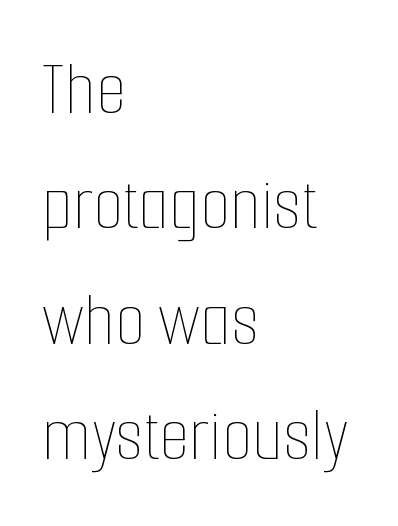
Q: Is the text bold? A: No.
Q: Is the text italic (slanted)? A: No, it is upright.
Q: Is the text underlined? A: No.
Q: How is the paragraph aligned? A: Left-aligned.
Q: Is the spacing between letters normal or unusually wide? A: Normal.
Q: Is the spacing between lines tight, normal or loose? A: Normal.
Q: Width (condensed, normal, or wide)? A: Condensed.
Q: Stroke contrast? A: Low.
Q: x-height? A: Medium.
Q: Monospaced? A: No.
